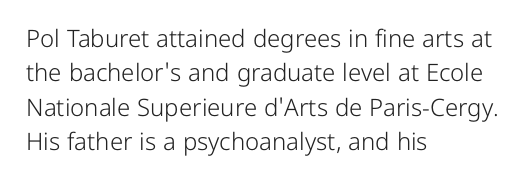
Vertical stems look standard width or narrower in stroke. Default kerning and tracking; the words read as compact shapes. These lines are set flush left with a ragged right edge. The baseline area is clear.
